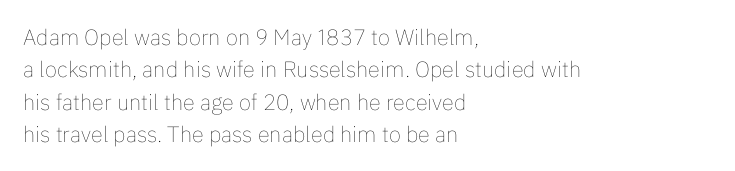
The image shows 22 px text type, upright; set left-aligned, normal line spacing (1.47x), normal letter spacing, not underlined.
